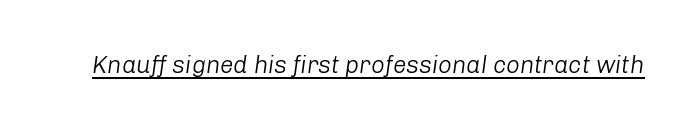
{"italic": "yes", "lean": "right", "slant_degrees": 8, "bold": "no", "underline": "yes", "letter_spacing": "normal", "letter_spacing_em": 0.0, "glyph_px": 24}
